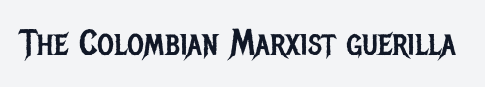
Standard letterfit; no display-style spreading of the glyphs. Is the stroke heavy? The answer is a plain regular-or-lighter. A bare baseline throughout the passage. The text was rendered using a sans face with plain stroke endings. Nope, not italic — everything's standing straight. Note the varied advance widths — an 'i' is clearly narrower than an 'm'.
